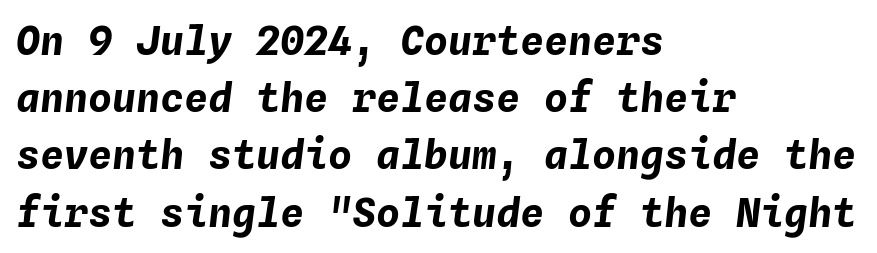
{"italic": "yes", "lean": "right", "slant_degrees": 4, "bold": "yes", "weight": "bold", "width": "normal", "stroke_contrast": "low", "x_height": "medium", "monospaced": "yes", "underline": "no", "align": "left", "line_spacing": "normal", "line_spacing_ratio": 1.43, "letter_spacing": "normal", "letter_spacing_em": 0.0, "glyph_px": 40}
